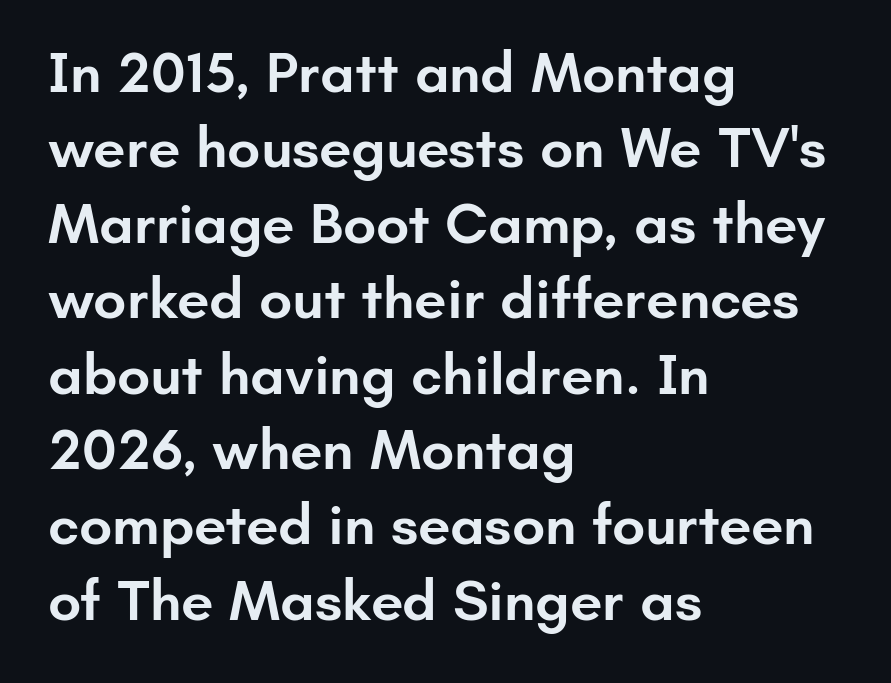
Note the varied advance widths — an 'i' is clearly narrower than an 'm'. The text block is weighted toward the left margin, trailing off unevenly rightward. Posture: straight, roman, zero tilt. Regarding serifs, this sample does without them. What's the leading like? Ordinary, nothing unusual.
